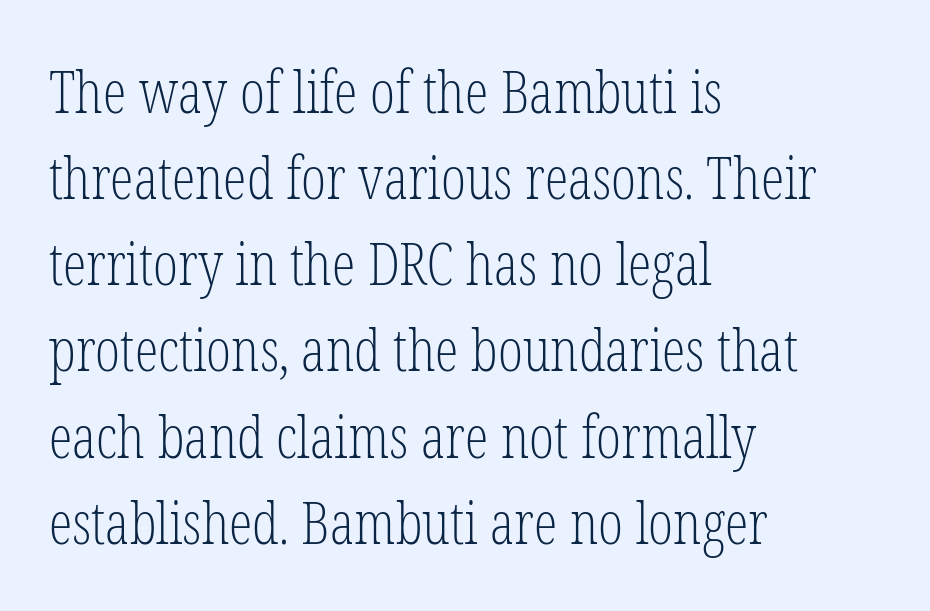
The image shows 59 px light, condensed serif type, upright; set left-aligned, normal line spacing (1.46x), normal letter spacing, not underlined; low stroke contrast and a medium x-height.
